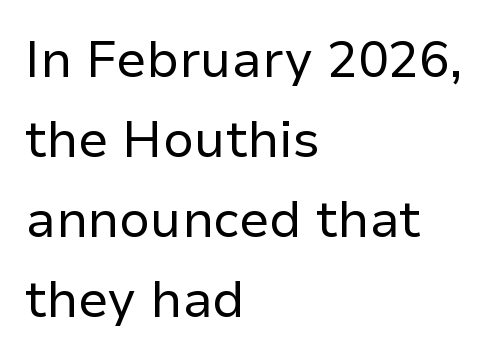
Q: Is the text bold? A: No.
Q: Is the text italic (slanted)? A: No, it is upright.
Q: Is the typeface a serif or a sans-serif typeface? A: Sans-serif.
Q: Is the text underlined? A: No.
Q: How is the paragraph aligned? A: Left-aligned.
Q: Is the spacing between letters normal or unusually wide? A: Normal.
Q: Is the spacing between lines tight, normal or loose? A: Normal.
Q: Width (condensed, normal, or wide)? A: Normal.
Q: Stroke contrast? A: Low.
Q: x-height? A: Medium.
Q: Monospaced? A: No.
